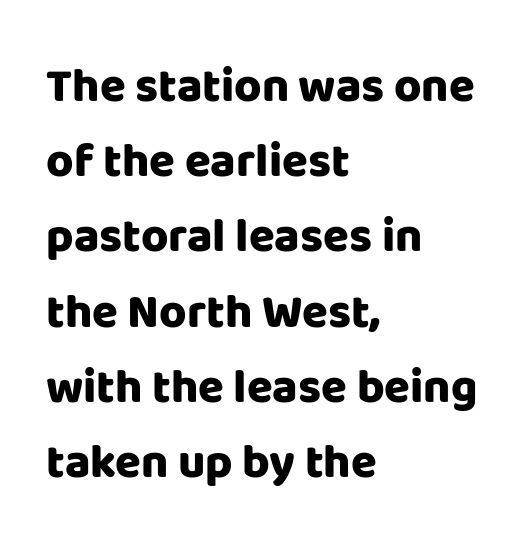
{"serif": "no", "italic": "no", "bold": "yes", "weight": "heavy", "width": "normal", "stroke_contrast": "low", "x_height": "large", "monospaced": "no", "underline": "no", "align": "left", "line_spacing": "normal", "line_spacing_ratio": 1.6, "letter_spacing": "normal", "letter_spacing_em": 0.0, "glyph_px": 47}
